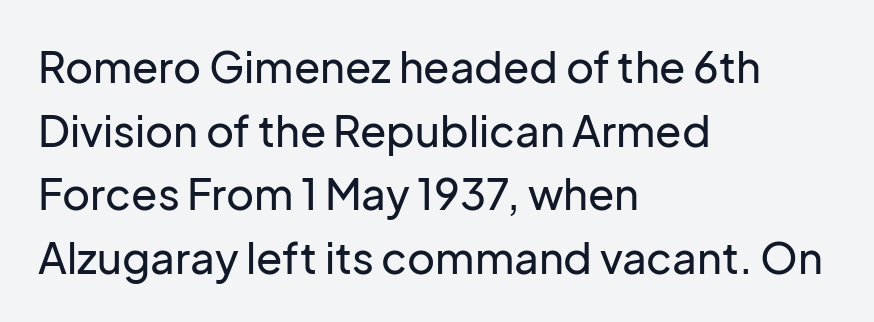
{"serif": "no", "italic": "no", "width": "normal", "stroke_contrast": "low", "x_height": "medium", "monospaced": "no", "underline": "no", "align": "left", "line_spacing": "normal", "line_spacing_ratio": 1.48, "letter_spacing": "normal", "letter_spacing_em": 0.0, "glyph_px": 43}
